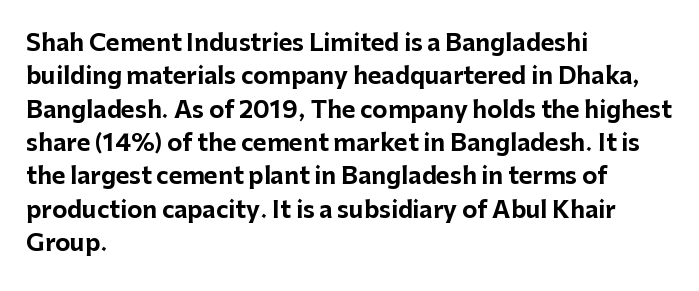
{"italic": "no", "bold": "yes", "underline": "no", "align": "left", "line_spacing": "normal", "line_spacing_ratio": 1.45, "letter_spacing": "normal", "letter_spacing_em": 0.0, "glyph_px": 23}
